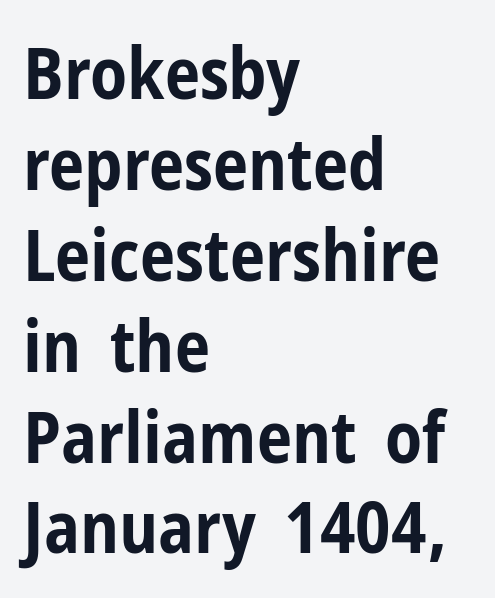
The image shows 71 px bold, condensed sans-serif type, upright; set left-aligned, normal line spacing (1.28x), normal letter spacing, not underlined; low stroke contrast and a medium x-height.
